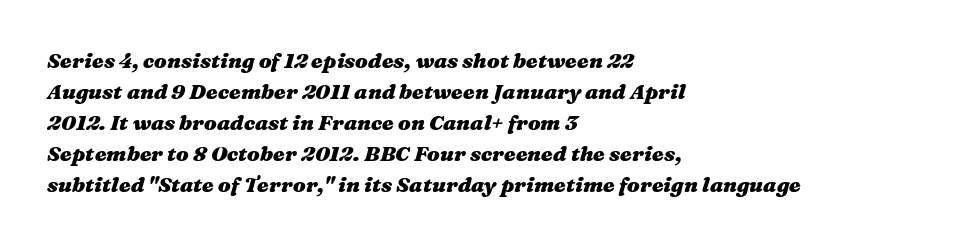
The image shows 21 px bold type, italic (leaning right); set left-aligned, normal line spacing (1.48x), normal letter spacing, not underlined.
